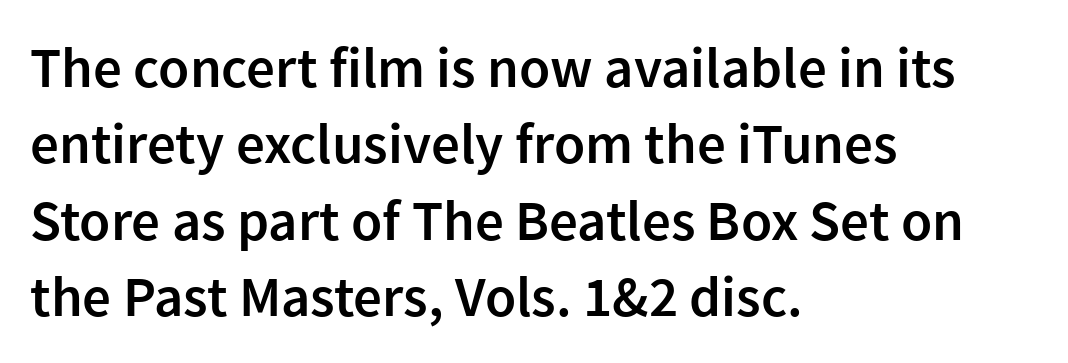
Q: Is the text bold? A: Semi-bold.
Q: Is the text italic (slanted)? A: No, it is upright.
Q: Is the typeface a serif or a sans-serif typeface? A: Sans-serif.
Q: Is the text underlined? A: No.
Q: How is the paragraph aligned? A: Left-aligned.
Q: Is the spacing between letters normal or unusually wide? A: Normal.
Q: Is the spacing between lines tight, normal or loose? A: Normal.
Q: Width (condensed, normal, or wide)? A: Normal.
Q: Stroke contrast? A: Low.
Q: x-height? A: Medium.
Q: Monospaced? A: No.
